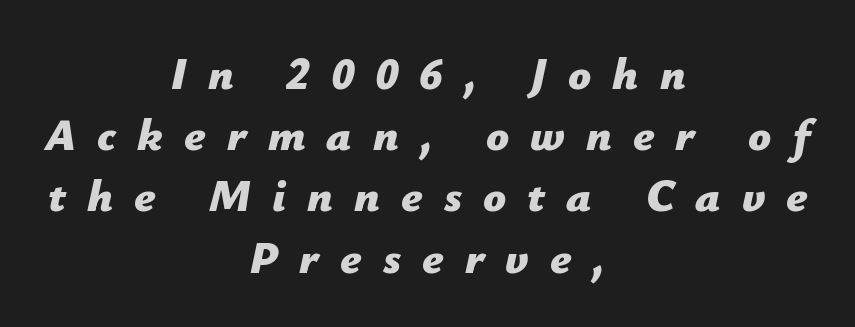
The image shows 45 px bold type, italic (leaning right); set centered, normal line spacing (1.36x), unusually wide letter spacing (+0.47 em), not underlined; low stroke contrast and a medium x-height.
